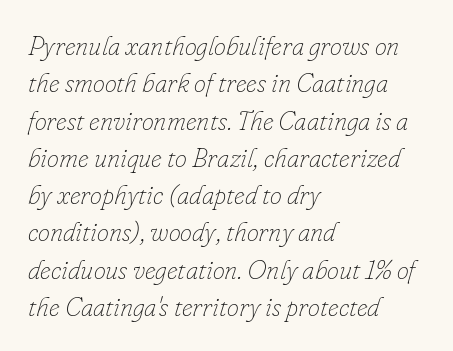
{"italic": "yes", "lean": "right", "slant_degrees": 16, "bold": "no", "underline": "no", "align": "left", "line_spacing": "normal", "line_spacing_ratio": 1.38, "letter_spacing": "normal", "letter_spacing_em": 0.0, "glyph_px": 27}
